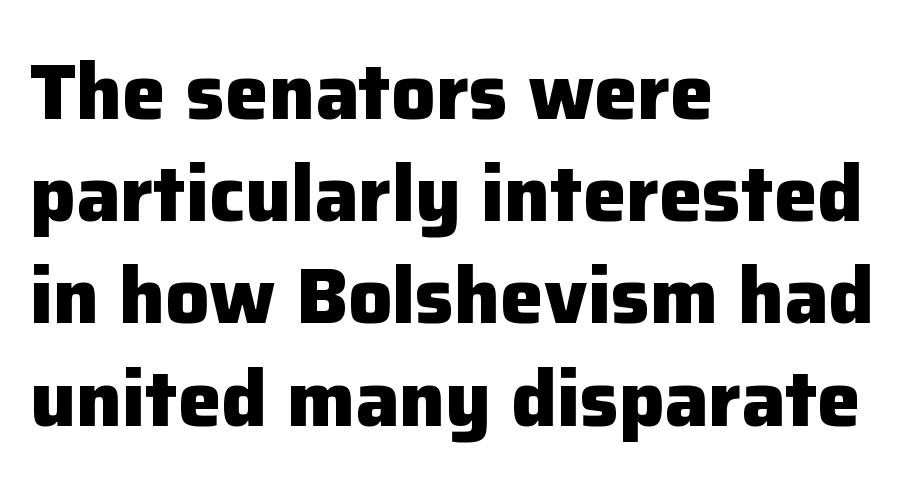
The face used here is rendered with its standard letterfit. Anything drawn beneath the words? Only blank space. Proportional: the letters do not fall into vertical columns. Short and long lines alike share a common starting point at left. The characters look thick and weighty, a clear bold.
